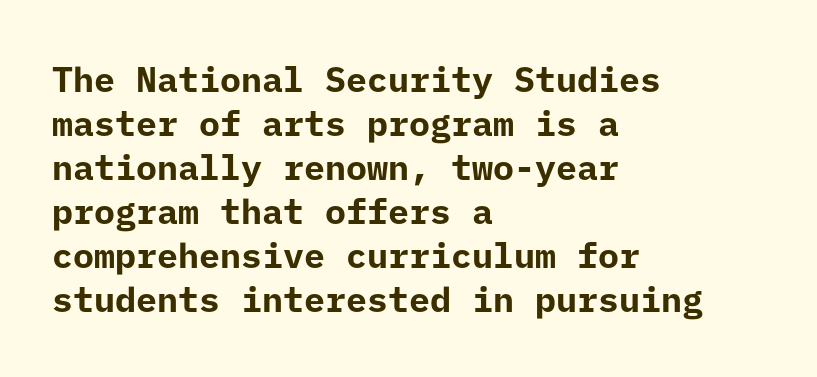
The image shows 35 px bold sans-serif type, upright; set left-aligned, normal line spacing (1.26x), normal letter spacing, not underlined; low stroke contrast and a medium x-height.
